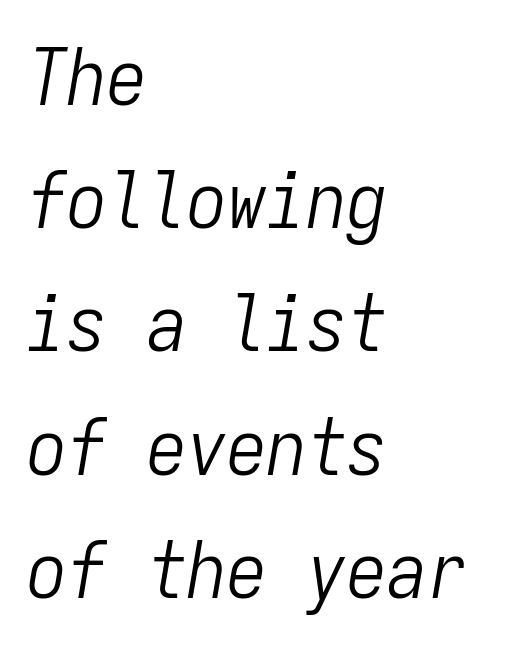
The image shows 80 px light, condensed type, italic (leaning right), monospaced; set left-aligned, normal line spacing (1.54x), normal letter spacing, not underlined; low stroke contrast and a medium x-height.
